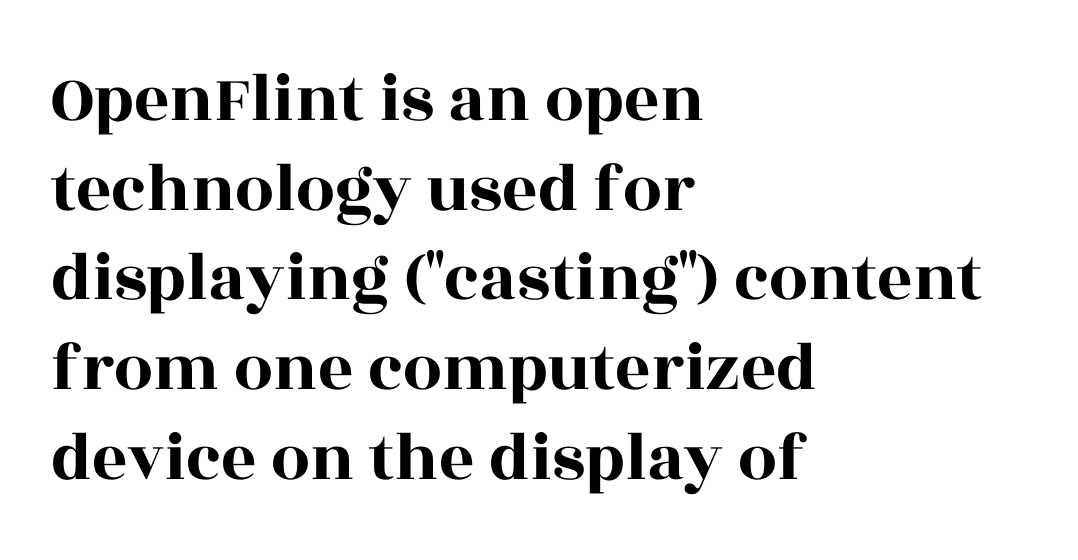
You could not count columns in this text — the font is proportionally spaced. Serifs: yes, visible at the terminals of the letterforms. The foot of each line stays bare and open. Compared with typical paragraphs, the rows here are spaced about the same. This sample uses plain, unmodified letter spacing. If you drew a ruler down the left edge, every line would touch it.
